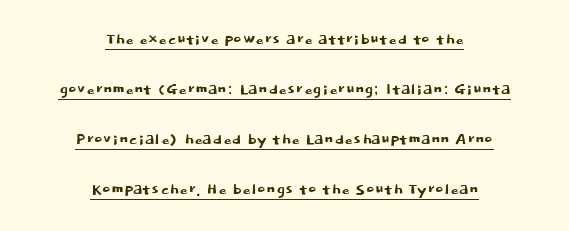
Q: Is the text italic (slanted)? A: No, it is upright.
Q: Is the text underlined? A: Yes.
Q: How is the paragraph aligned? A: Centered.
Q: Is the spacing between letters normal or unusually wide? A: Normal.
Q: Is the spacing between lines tight, normal or loose? A: Loose.
